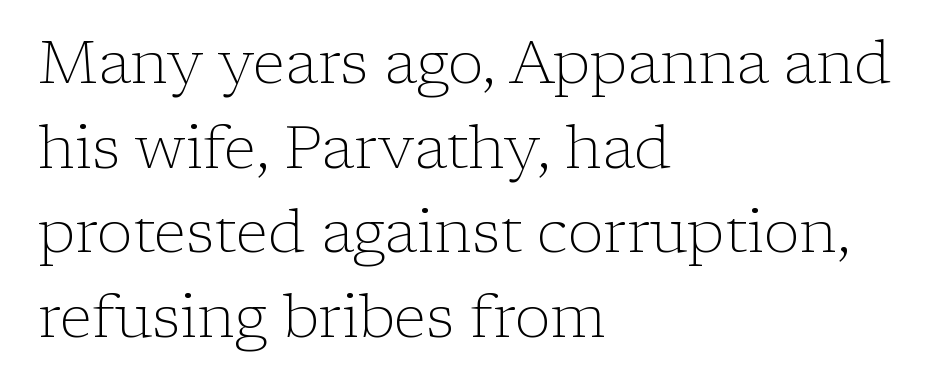
The rendering shows small feet on the letterforms — a serif design. The baseline area is clear. Honestly, the letter spacing is just normal — you wouldn't notice it. Each letter keeps its own natural width here, so spacing adapts to shape. Compared with typical paragraphs, the rows here are spaced about the same. Ordinary non-slanted type is in use.
